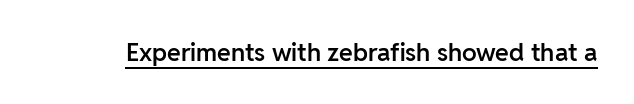
{"italic": "no", "bold": "semi", "underline": "yes", "letter_spacing": "normal", "letter_spacing_em": 0.0, "glyph_px": 25}
